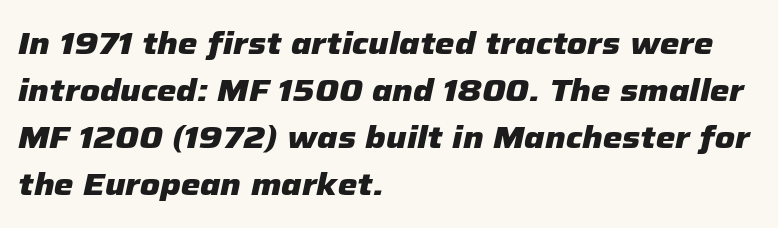
{"italic": "yes", "lean": "right", "slant_degrees": 12, "bold": "yes", "weight": "heavy", "width": "normal", "stroke_contrast": "low", "x_height": "medium", "monospaced": "no", "underline": "no", "align": "left", "line_spacing": "normal", "line_spacing_ratio": 1.52, "letter_spacing": "normal", "letter_spacing_em": 0.0, "glyph_px": 31}
